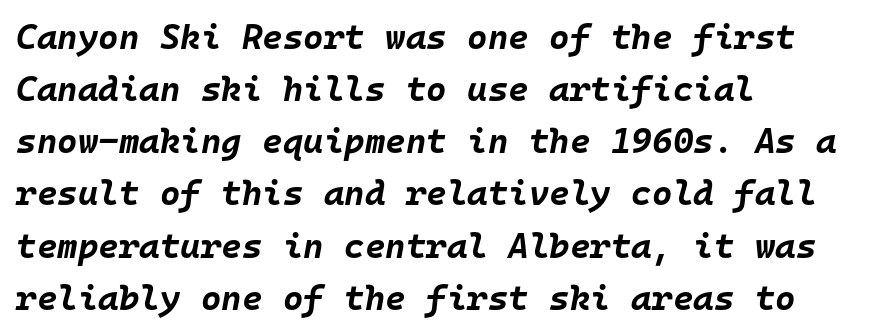
The image shows 35 px bold type, italic (leaning right), monospaced; set left-aligned, normal line spacing (1.49x), normal letter spacing, not underlined; low stroke contrast and a large x-height.
